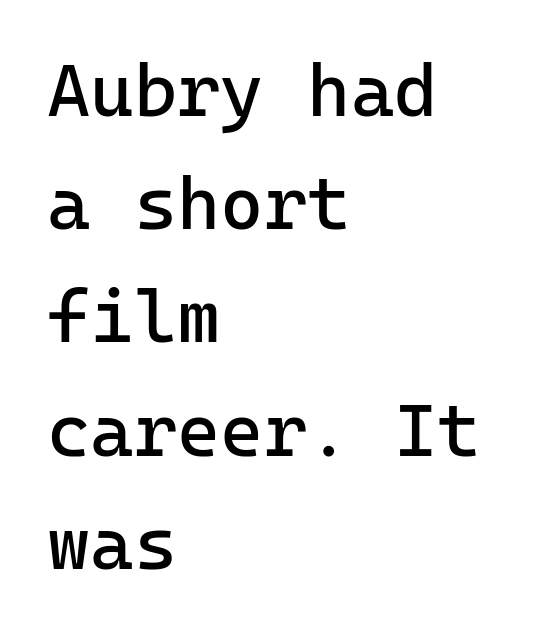
{"serif": "no", "italic": "no", "bold": "no", "weight": "regular", "width": "normal", "stroke_contrast": "low", "x_height": "medium", "monospaced": "yes", "underline": "no", "align": "left", "line_spacing": "normal", "line_spacing_ratio": 1.53, "letter_spacing": "normal", "letter_spacing_em": 0.0, "glyph_px": 74}
